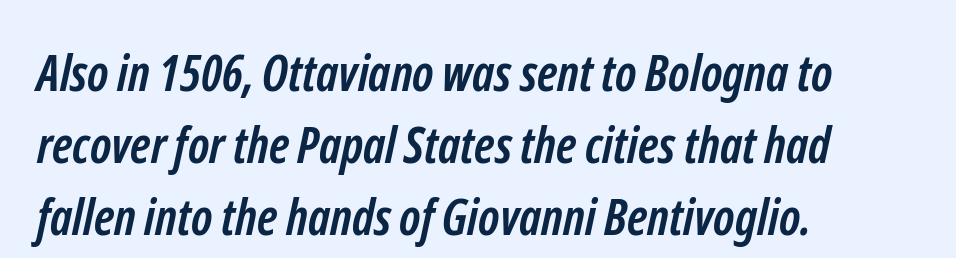
Q: Is the text bold? A: Yes.
Q: Is the typeface a serif or a sans-serif typeface? A: Sans-serif.
Q: Is the text underlined? A: No.
Q: How is the paragraph aligned? A: Left-aligned.
Q: Is the spacing between letters normal or unusually wide? A: Normal.
Q: Is the spacing between lines tight, normal or loose? A: Normal.
Q: Width (condensed, normal, or wide)? A: Condensed.
Q: Stroke contrast? A: Low.
Q: x-height? A: Medium.
Q: Monospaced? A: No.
